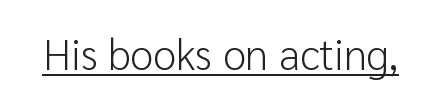
Q: Is the text bold? A: No.
Q: Is the text italic (slanted)? A: No, it is upright.
Q: Is the typeface a serif or a sans-serif typeface? A: Sans-serif.
Q: Is the text underlined? A: Yes.
Q: Is the spacing between letters normal or unusually wide? A: Normal.
Q: Width (condensed, normal, or wide)? A: Normal.
Q: Stroke contrast? A: Low.
Q: x-height? A: Medium.
Q: Monospaced? A: No.
